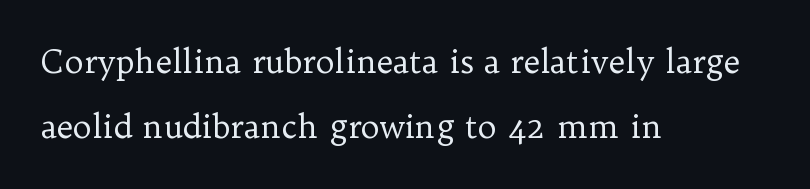
The image shows 32 px regular-weight serif type, upright; set left-aligned, loose line spacing (2.04x), normal letter spacing, not underlined; low stroke contrast and a medium x-height.
